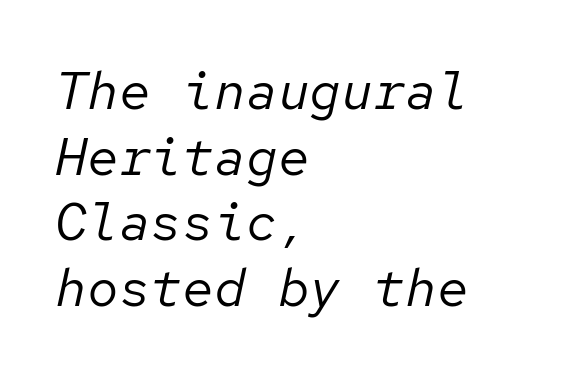
The weight tops out at a normal text grade. Check the space under the baseline: it is left empty. Standard letterfit; no display-style spreading of the glyphs. Leftover space on each line is placed entirely after the last word. The font's italic variant was chosen for this text.
